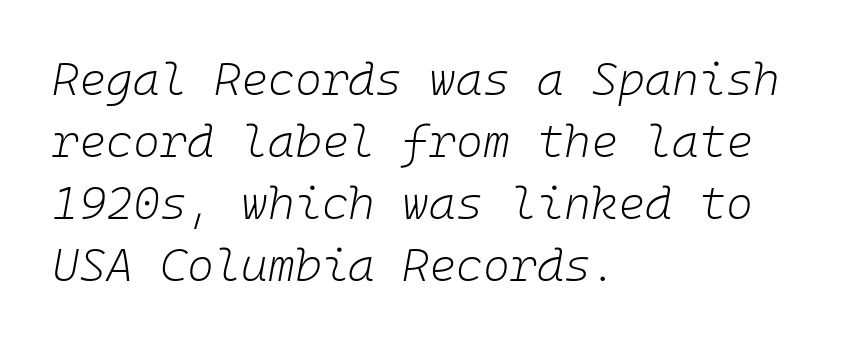
Q: Is the text bold? A: No.
Q: Is the text italic (slanted)? A: Yes, it leans right by about 10 degrees.
Q: Is the text underlined? A: No.
Q: How is the paragraph aligned? A: Left-aligned.
Q: Is the spacing between letters normal or unusually wide? A: Normal.
Q: Is the spacing between lines tight, normal or loose? A: Normal.
Q: Width (condensed, normal, or wide)? A: Normal.
Q: Stroke contrast? A: Low.
Q: x-height? A: Medium.
Q: Monospaced? A: Yes.
